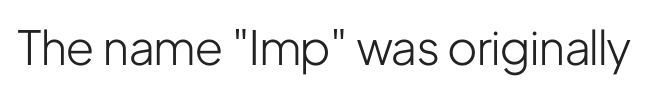
Weight class: somewhere from thin through regular. Italic: no, the glyphs are upright roman. Nobody touched the tracking dial on this one. Are there feet on the stems? There aren't — it's a sans. Letters rest on an invisible, unmarked baseline. You could not count columns in this text — the font is proportionally spaced.
